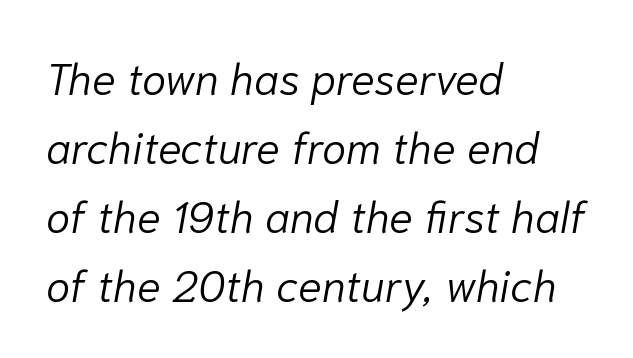
Q: Is the text bold? A: No.
Q: Is the text italic (slanted)? A: Yes, it leans right by about 10 degrees.
Q: Is the text underlined? A: No.
Q: How is the paragraph aligned? A: Left-aligned.
Q: Is the spacing between letters normal or unusually wide? A: Normal.
Q: Is the spacing between lines tight, normal or loose? A: Normal.
Q: Width (condensed, normal, or wide)? A: Normal.
Q: Stroke contrast? A: Low.
Q: x-height? A: Medium.
Q: Monospaced? A: No.
